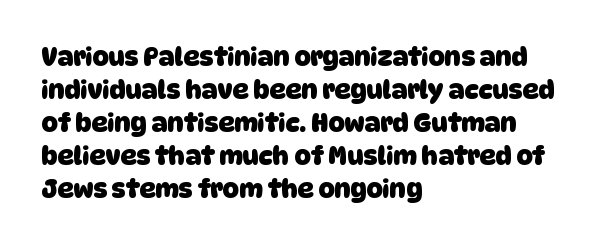
{"bold": "yes", "underline": "no", "align": "left", "line_spacing": "normal", "line_spacing_ratio": 1.32, "letter_spacing": "normal", "letter_spacing_em": 0.0, "glyph_px": 25}
